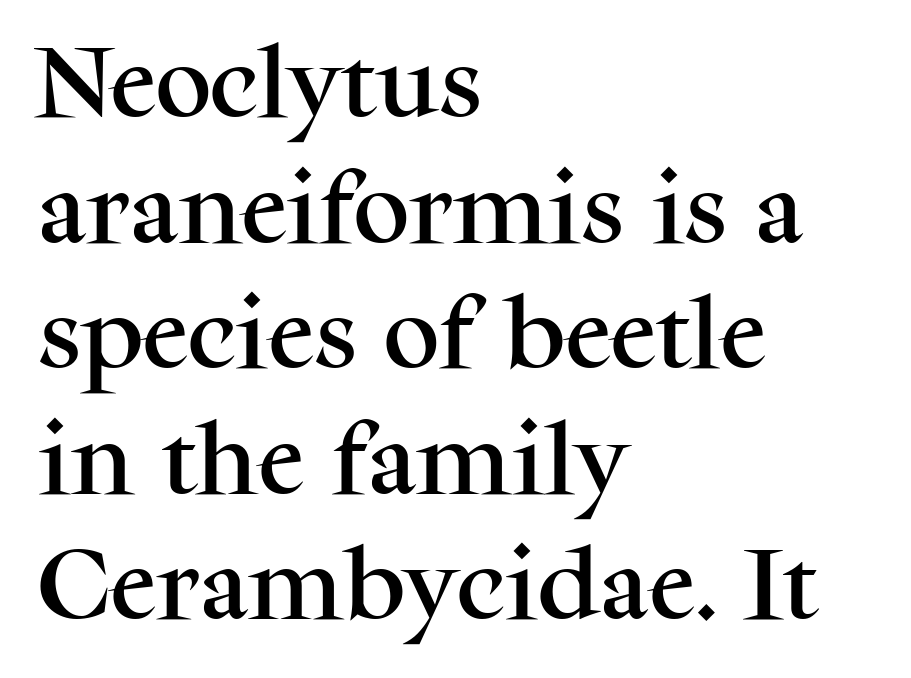
Think of a printed novel: that variable character pitch is what you see here. This rendering uses left alignment, leaving the right contour irregular. Observe the serifs anchoring each vertical stroke in this sample. Leading matches the norm, producing a regular column. Nobody touched the tracking dial on this one.
